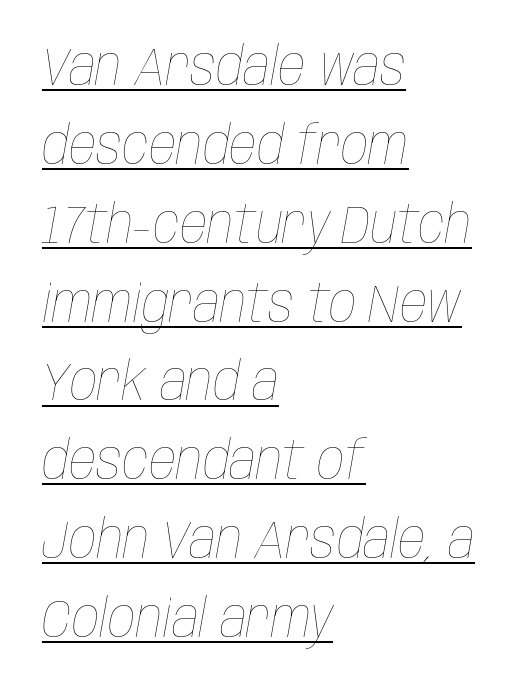
{"italic": "yes", "lean": "right", "slant_degrees": 10, "bold": "no", "weight": "thin", "width": "condensed", "stroke_contrast": "low", "x_height": "large", "monospaced": "no", "underline": "yes", "align": "left", "line_spacing": "normal", "line_spacing_ratio": 1.46, "letter_spacing": "normal", "letter_spacing_em": 0.0, "glyph_px": 54}
